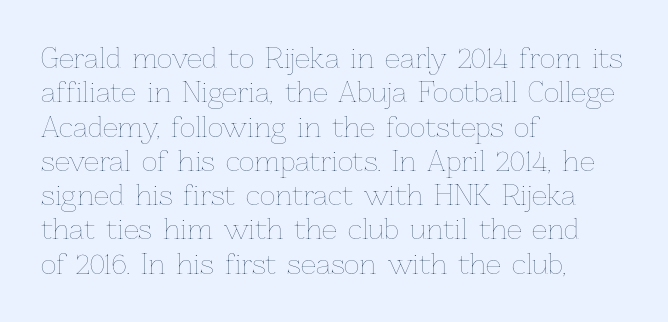
{"italic": "no", "bold": "no", "underline": "no", "align": "left", "line_spacing": "normal", "line_spacing_ratio": 1.27, "letter_spacing": "normal", "letter_spacing_em": 0.0, "glyph_px": 27}
